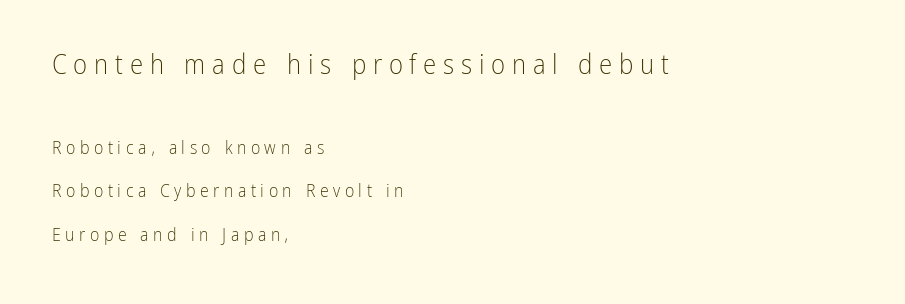
The image shows 27 px text type, upright; set left-aligned, loose line spacing (2.42x), unusually wide letter spacing (+0.25 em), not underlined; the first (top) block is 1.5x larger.
